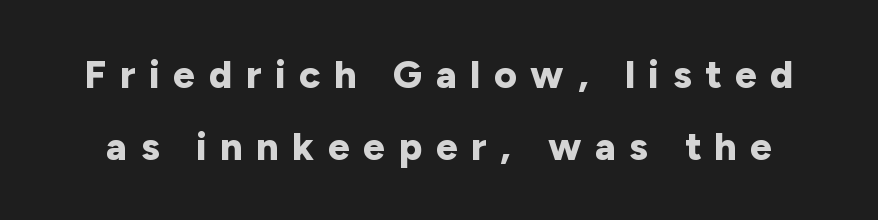
Q: Is the text bold? A: Yes.
Q: Is the text italic (slanted)? A: No, it is upright.
Q: Is the typeface a serif or a sans-serif typeface? A: Sans-serif.
Q: Is the text underlined? A: No.
Q: Is the spacing between letters normal or unusually wide? A: Unusually wide.
Q: Width (condensed, normal, or wide)? A: Normal.
Q: Stroke contrast? A: Low.
Q: x-height? A: Medium.
Q: Monospaced? A: No.
